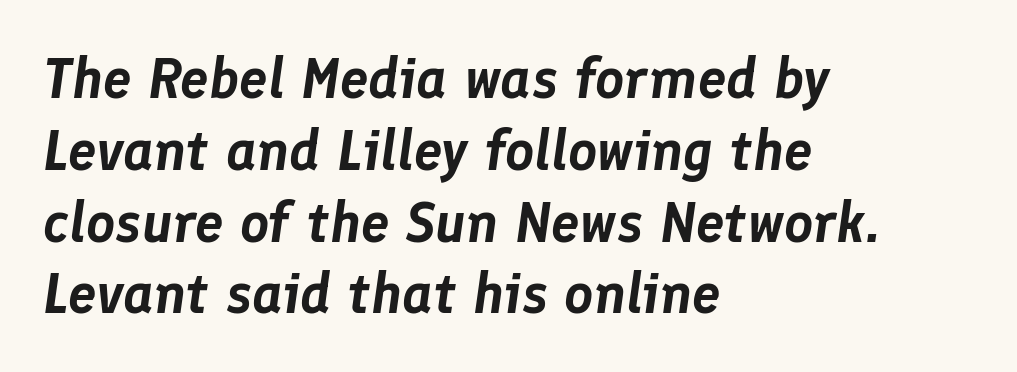
The image shows 57 px text type, italic (leaning right); set left-aligned, normal line spacing (1.26x), normal letter spacing, not underlined; low stroke contrast and a medium x-height.
